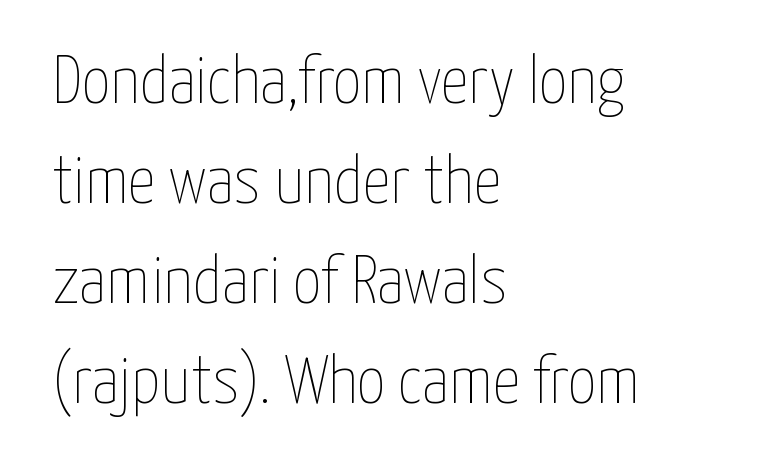
{"italic": "no", "bold": "no", "weight": "thin", "width": "condensed", "stroke_contrast": "low", "x_height": "medium", "monospaced": "no", "underline": "no", "align": "left", "line_spacing": "normal", "line_spacing_ratio": 1.45, "letter_spacing": "normal", "letter_spacing_em": 0.0, "glyph_px": 69}
